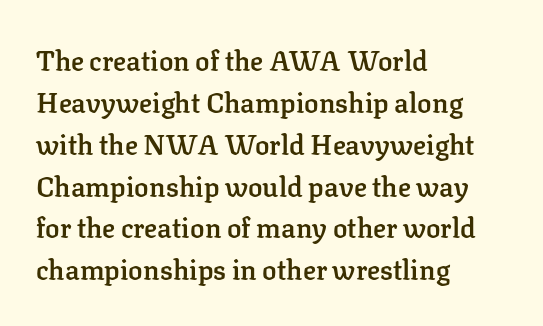
The image shows 27 px text type, upright; set left-aligned, normal line spacing (1.55x), normal letter spacing, not underlined.
